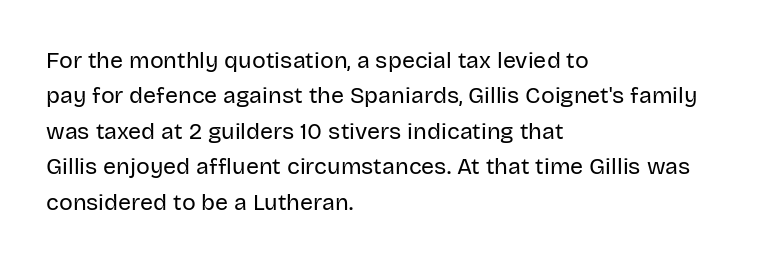
Q: Is the text bold? A: No.
Q: Is the text italic (slanted)? A: No, it is upright.
Q: Is the text underlined? A: No.
Q: How is the paragraph aligned? A: Left-aligned.
Q: Is the spacing between letters normal or unusually wide? A: Normal.
Q: Is the spacing between lines tight, normal or loose? A: Normal.
